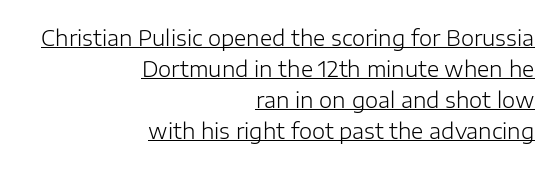
{"italic": "no", "bold": "no", "underline": "yes", "align": "right", "line_spacing": "normal", "line_spacing_ratio": 1.48, "letter_spacing": "normal", "letter_spacing_em": 0.0, "glyph_px": 21}
